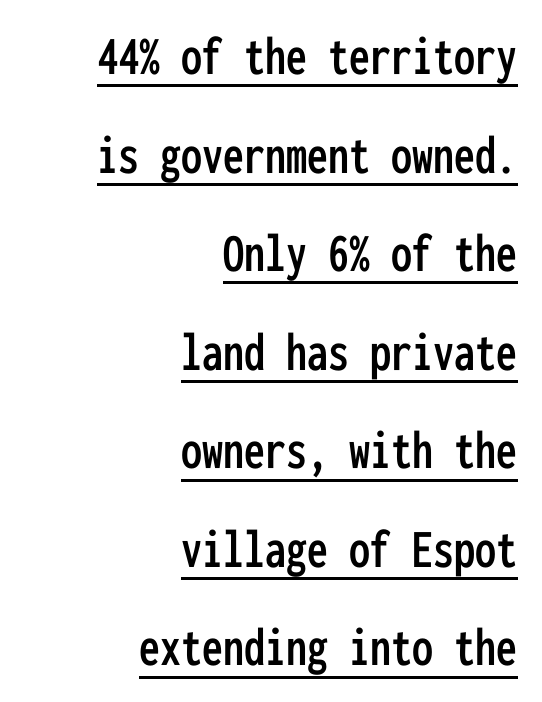
Each letter's strokes conclude bluntly, with no projecting serifs. Ascenders rise straight up at ninety degrees. Here the glyphs are tracked normally, forming tight word shapes. Each line ends at the same right margin while the left side varies.
